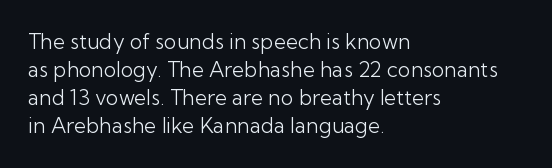
{"italic": "no", "bold": "no", "underline": "no", "align": "left", "line_spacing": "normal", "line_spacing_ratio": 1.34, "letter_spacing": "normal", "letter_spacing_em": 0.0, "glyph_px": 21}
